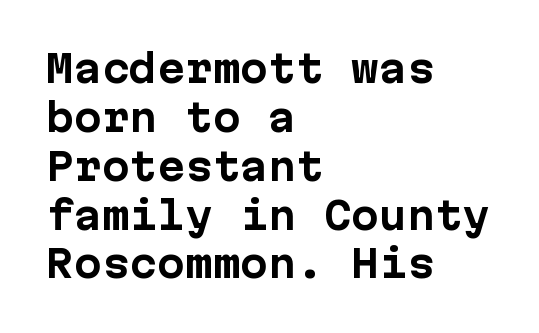
The image shows 37 px bold sans-serif type, upright; set left-aligned, normal line spacing (1.32x), normal letter spacing, not underlined; low stroke contrast and a medium x-height.
